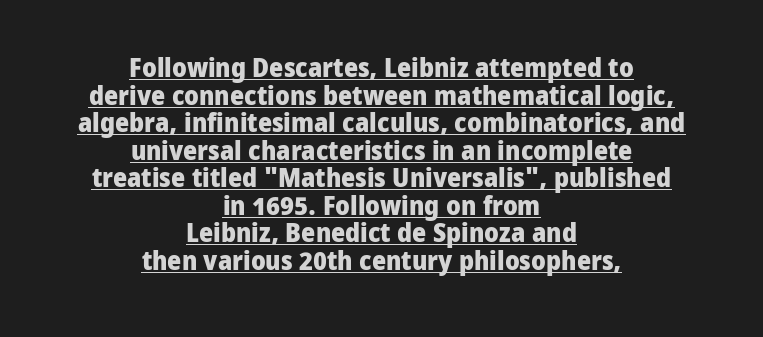
These lines are centered, leaving both edges ragged. Quick note: underline on. The leading is snug, giving the passage a crowded texture. These lines were composed using upright roman letters. In terms of weight, the rendering is a true, heavy bold. Observe the ordinary spacing: letters are neighbours, not strangers.
